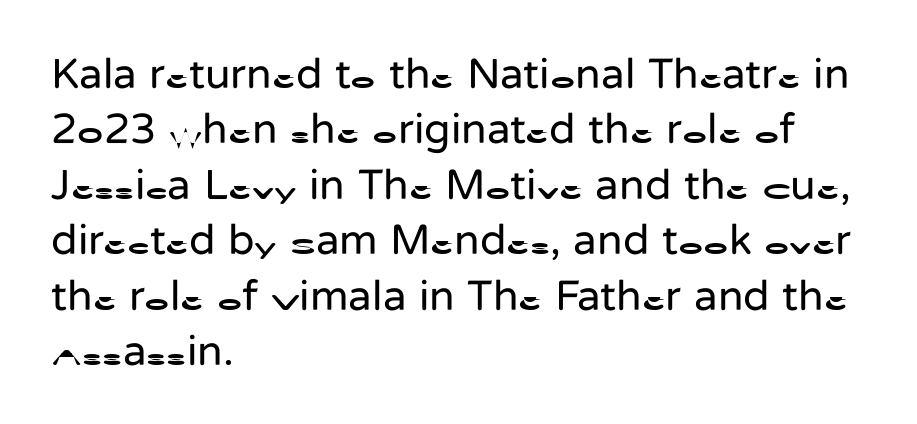
Q: Is the text bold? A: No.
Q: Is the text italic (slanted)? A: No, it is upright.
Q: Is the typeface a serif or a sans-serif typeface? A: Sans-serif.
Q: Is the text underlined? A: No.
Q: How is the paragraph aligned? A: Left-aligned.
Q: Is the spacing between letters normal or unusually wide? A: Normal.
Q: Is the spacing between lines tight, normal or loose? A: Normal.
Q: Width (condensed, normal, or wide)? A: Normal.
Q: Stroke contrast? A: Low.
Q: x-height? A: Medium.
Q: Monospaced? A: No.
